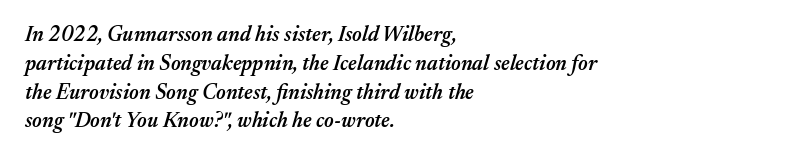
The image shows 21 px text type, italic (leaning right); set left-aligned, normal line spacing (1.37x), normal letter spacing, not underlined.
